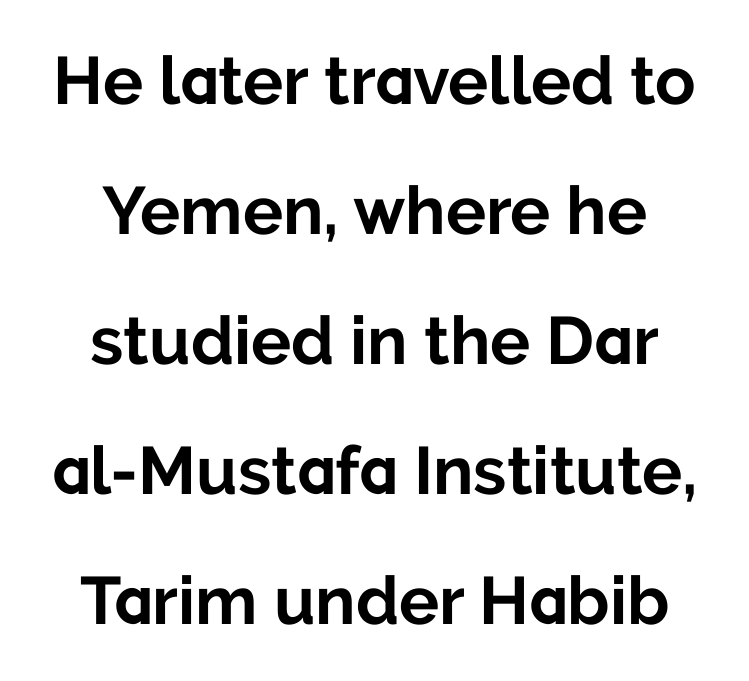
The lettering stays uniformly vertical, giving the passage a roman look. Spacing between characters is what you'd get straight out of the box. The face used here is proportionally spaced, like ordinary book or web type. The glyphs in this specimen are sans serif. In terms of leading, this rendering errs on the spacious side. On the weight axis this lands at bold, roughly 700.
